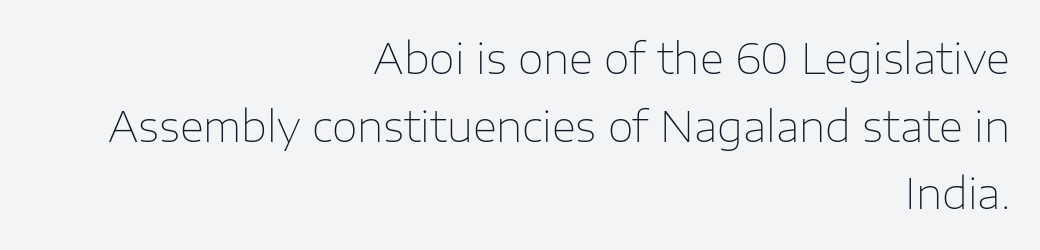
{"serif": "no", "italic": "no", "bold": "no", "weight": "thin", "width": "normal", "stroke_contrast": "low", "x_height": "medium", "monospaced": "no", "underline": "no", "align": "right", "line_spacing": "normal", "line_spacing_ratio": 1.61, "letter_spacing": "normal", "letter_spacing_em": 0.0, "glyph_px": 42}
